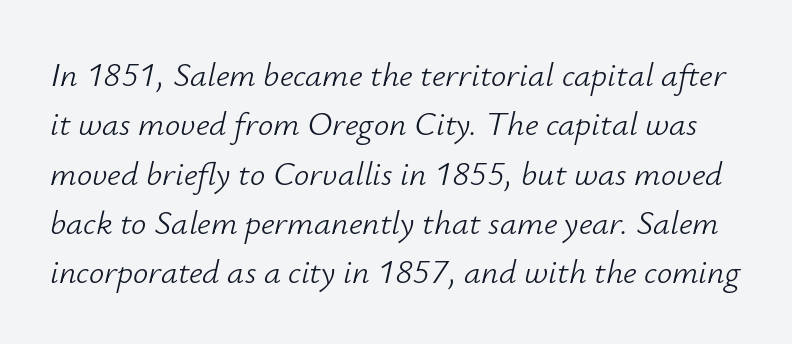
Q: Is the text bold? A: No.
Q: Is the text italic (slanted)? A: Yes, it leans right by about 12 degrees.
Q: Is the text underlined? A: No.
Q: Is the spacing between letters normal or unusually wide? A: Normal.
Q: Is the spacing between lines tight, normal or loose? A: Normal.
Q: Width (condensed, normal, or wide)? A: Normal.
Q: Stroke contrast? A: Low.
Q: x-height? A: Small.
Q: Monospaced? A: No.
